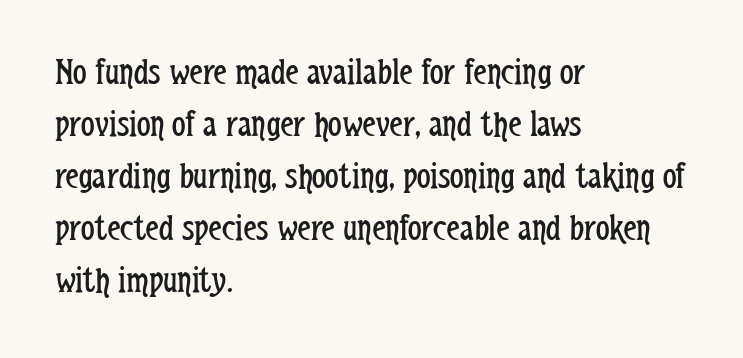
Every character sits straight up, as roman type does. There is no visible air inserted between adjacent glyphs. Stroke mass is kept to a normal reading level or below. Quick note: interline space is typical. The letters carry no serifs — their stems end cleanly without finishing strokes.
